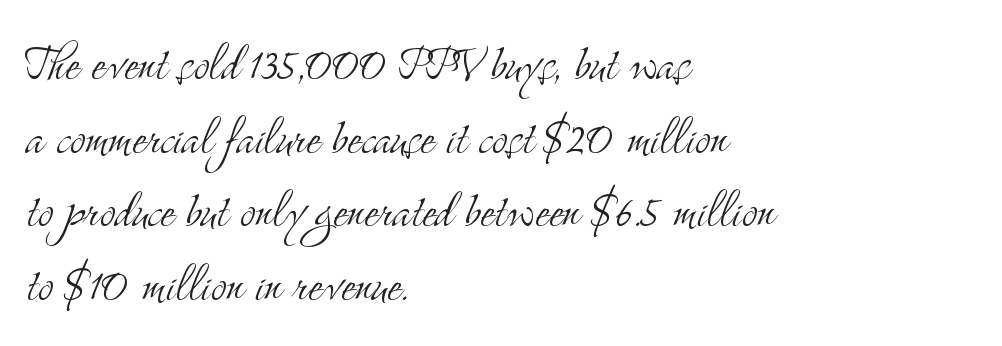
Q: Is the text bold? A: No.
Q: Is the text italic (slanted)? A: Yes.
Q: Is the typeface a serif or a sans-serif typeface? A: Serif.
Q: Is the text underlined? A: No.
Q: How is the paragraph aligned? A: Left-aligned.
Q: Is the spacing between letters normal or unusually wide? A: Normal.
Q: Is the spacing between lines tight, normal or loose? A: Normal.
Q: Width (condensed, normal, or wide)? A: Condensed.
Q: Stroke contrast? A: Medium.
Q: x-height? A: Small.
Q: Monospaced? A: No.
